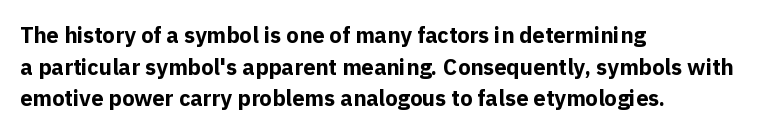
{"italic": "no", "bold": "yes", "underline": "no", "align": "left", "line_spacing": "normal", "line_spacing_ratio": 1.44, "letter_spacing": "normal", "letter_spacing_em": 0.0, "glyph_px": 22}
